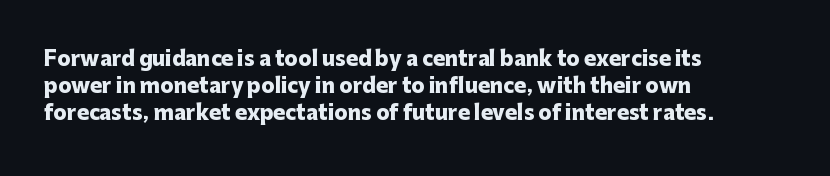
{"italic": "no", "bold": "yes", "underline": "no", "align": "left", "line_spacing": "normal", "line_spacing_ratio": 1.34, "letter_spacing": "normal", "letter_spacing_em": 0.0, "glyph_px": 20}
